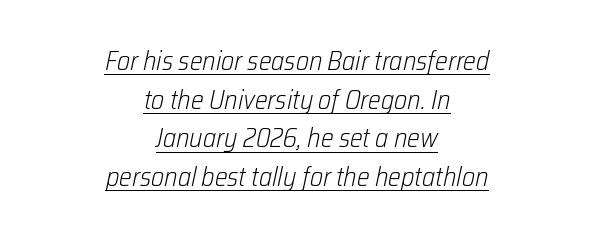
The image shows 27 px text type, italic (leaning right); set centered, normal line spacing (1.43x), normal letter spacing, underlined.
